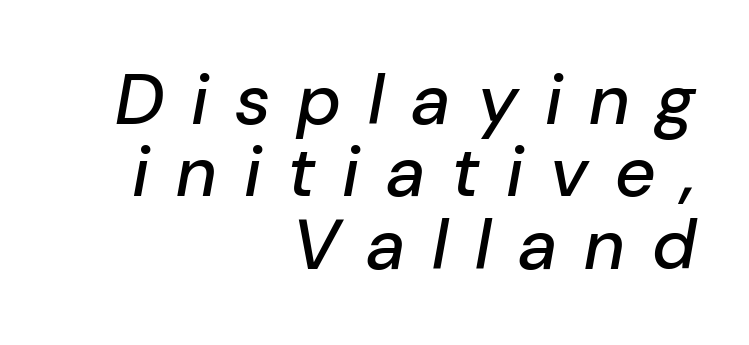
The image shows 71 px text type, italic (leaning right); set right-aligned, tight line spacing (1.02x), unusually wide letter spacing (+0.38 em), not underlined; low stroke contrast and a medium x-height.
